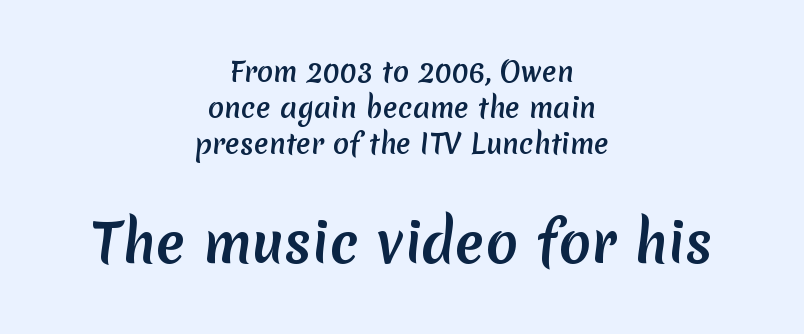
In terms of leading, this rendering sits right in the middle. Typeset on center — no edge is straight. Look at the tracking — it's just the regular setting, nothing added. This sample has the flowing, uneven cadence of proportional lettering. Just letters on the line, the space beneath them empty. Unlike a traditional serif, this face leaves its strokes unadorned.
